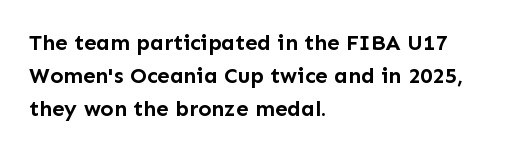
The image shows 22 px bold type, upright; set left-aligned, normal line spacing (1.49x), normal letter spacing, not underlined.
